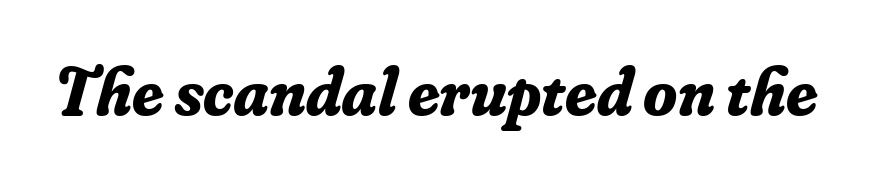
Q: Is the text bold? A: Yes.
Q: Is the text italic (slanted)? A: Yes, it leans right by about 16 degrees.
Q: Is the typeface a serif or a sans-serif typeface? A: Serif.
Q: Is the text underlined? A: No.
Q: Is the spacing between letters normal or unusually wide? A: Normal.
Q: Width (condensed, normal, or wide)? A: Normal.
Q: Stroke contrast? A: Low.
Q: x-height? A: Small.
Q: Monospaced? A: No.
